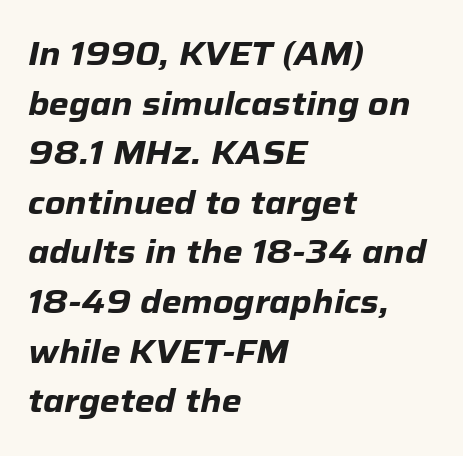
The image shows 32 px heavy type, italic (leaning right); set left-aligned, normal line spacing (1.55x), normal letter spacing, not underlined; low stroke contrast and a medium x-height.
